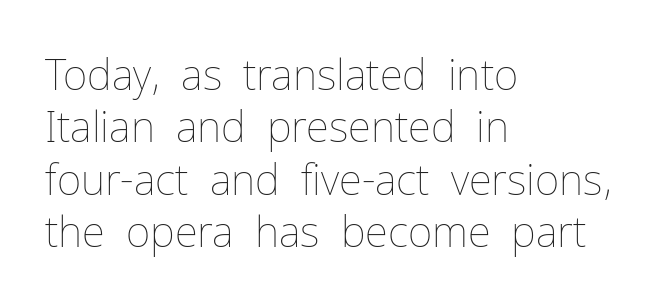
Q: Is the text bold? A: No.
Q: Is the text italic (slanted)? A: No, it is upright.
Q: Is the text underlined? A: No.
Q: How is the paragraph aligned? A: Left-aligned.
Q: Is the spacing between letters normal or unusually wide? A: Normal.
Q: Is the spacing between lines tight, normal or loose? A: Normal.
Q: Width (condensed, normal, or wide)? A: Normal.
Q: Stroke contrast? A: Low.
Q: x-height? A: Medium.
Q: Monospaced? A: No.
